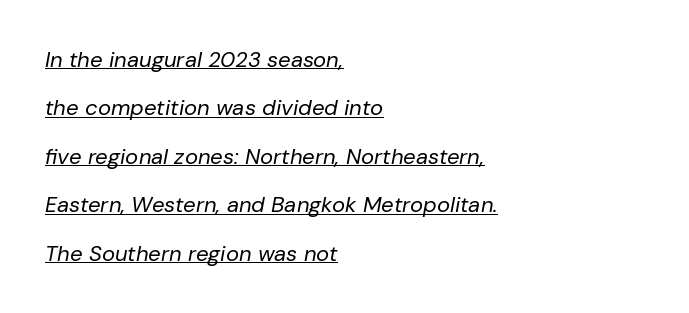
The image shows 22 px text type, italic (leaning right); set left-aligned, loose line spacing (2.2x), normal letter spacing, underlined.
